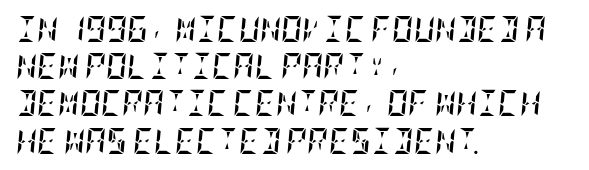
Q: Is the text bold? A: Yes.
Q: Is the text italic (slanted)? A: Yes, it leans right by about 5 degrees.
Q: Is the text underlined? A: No.
Q: How is the paragraph aligned? A: Left-aligned.
Q: Is the spacing between letters normal or unusually wide? A: Normal.
Q: Is the spacing between lines tight, normal or loose? A: Normal.
